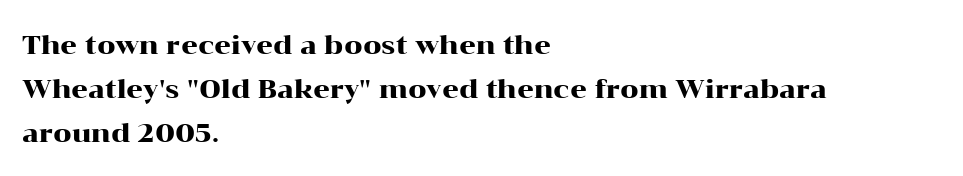
Q: Is the text italic (slanted)? A: No, it is upright.
Q: Is the text underlined? A: No.
Q: How is the paragraph aligned? A: Left-aligned.
Q: Is the spacing between letters normal or unusually wide? A: Normal.
Q: Is the spacing between lines tight, normal or loose? A: Normal.
